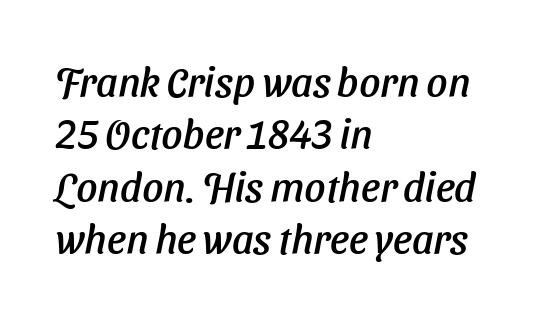
{"width": "normal", "stroke_contrast": "low", "x_height": "medium", "monospaced": "no", "underline": "no", "align": "left", "line_spacing": "normal", "line_spacing_ratio": 1.28, "letter_spacing": "normal", "letter_spacing_em": 0.0, "glyph_px": 41}
